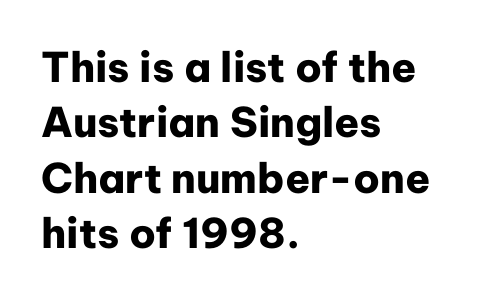
{"serif": "no", "italic": "no", "bold": "yes", "weight": "heavy", "width": "normal", "stroke_contrast": "low", "x_height": "medium", "monospaced": "no", "underline": "no", "align": "left", "line_spacing": "normal", "line_spacing_ratio": 1.35, "letter_spacing": "normal", "letter_spacing_em": 0.0, "glyph_px": 41}
